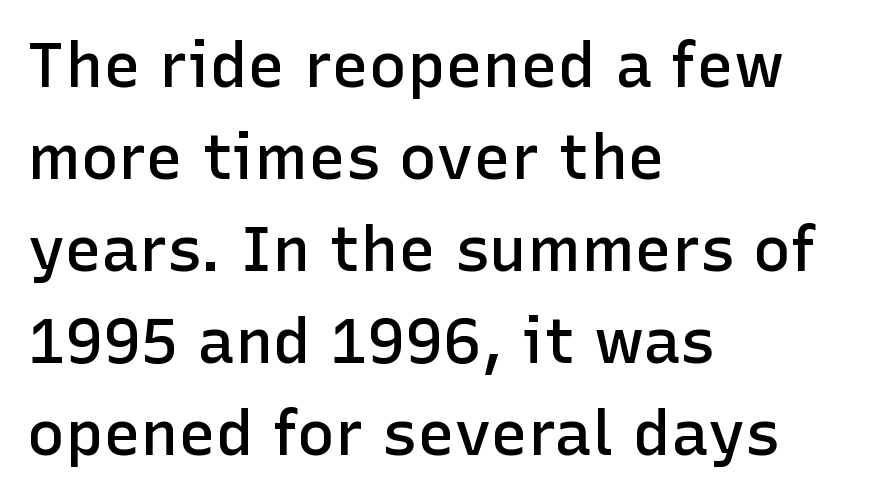
{"serif": "no", "italic": "no", "bold": "semi", "weight": "semibold", "width": "normal", "stroke_contrast": "low", "x_height": "medium", "monospaced": "no", "underline": "no", "align": "left", "line_spacing": "normal", "line_spacing_ratio": 1.46, "letter_spacing": "normal", "letter_spacing_em": 0.0, "glyph_px": 63}
